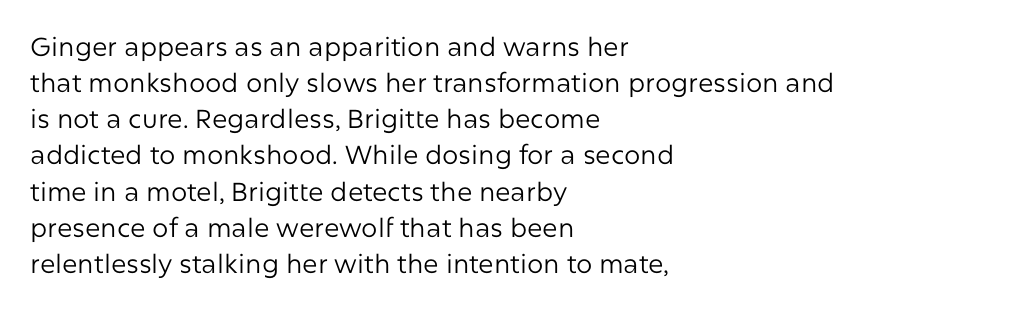
Q: Is the text bold? A: No.
Q: Is the text italic (slanted)? A: No, it is upright.
Q: Is the text underlined? A: No.
Q: How is the paragraph aligned? A: Left-aligned.
Q: Is the spacing between letters normal or unusually wide? A: Normal.
Q: Is the spacing between lines tight, normal or loose? A: Normal.
